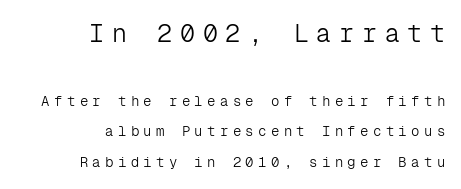
Descenders hang freely into open space. Do the letters lean? They stand straight. Does the bottom block carry the larger type? No, the top block does. Leftover space on each line is placed entirely before the opening word. Baseline-to-baseline distance is far greater than the letter height. This rendering widens character spacing well past its baseline value.
